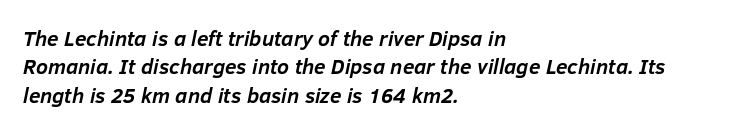
{"italic": "yes", "lean": "right", "slant_degrees": 12, "bold": "yes", "underline": "no", "align": "left", "line_spacing": "normal", "line_spacing_ratio": 1.35, "letter_spacing": "normal", "letter_spacing_em": 0.0, "glyph_px": 21}
